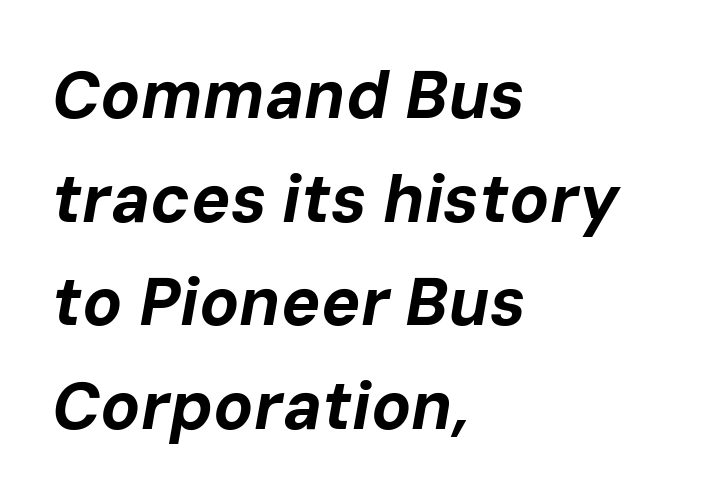
Type without underlining. The letters advance in unequal steps, a hallmark of proportional type. A student would call this left alignment; a typographer would say flush left, rag right. The face used here has a pronounced slope to its letters.
